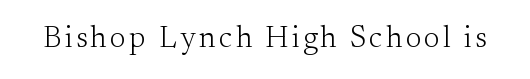
This sample uses a serif face. Underlining? Definitely not there. Is there any slant? The stems are plumb. You could not count columns in this text — the font is proportionally spaced. This reads as an unemphasized weight, regular at the heaviest.
